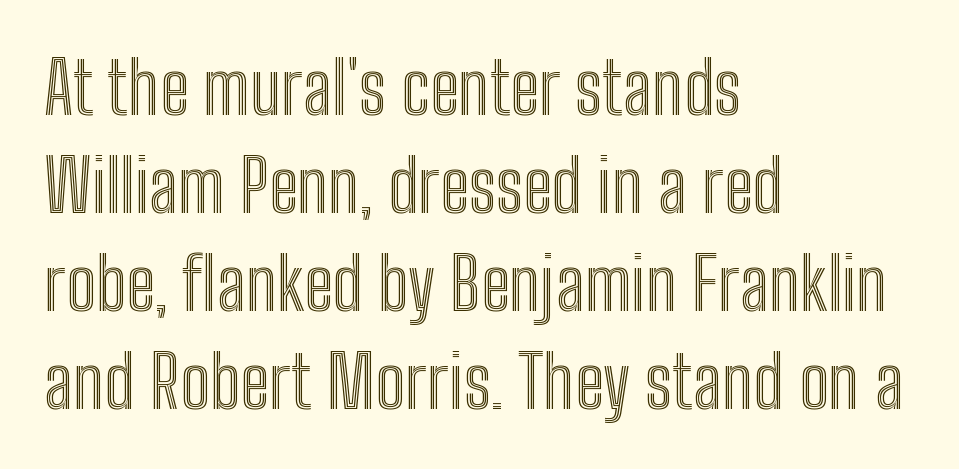
{"italic": "no", "width": "condensed", "x_height": "medium", "monospaced": "no", "underline": "no", "align": "left", "line_spacing": "normal", "line_spacing_ratio": 1.36, "letter_spacing": "normal", "letter_spacing_em": 0.0, "glyph_px": 72}
